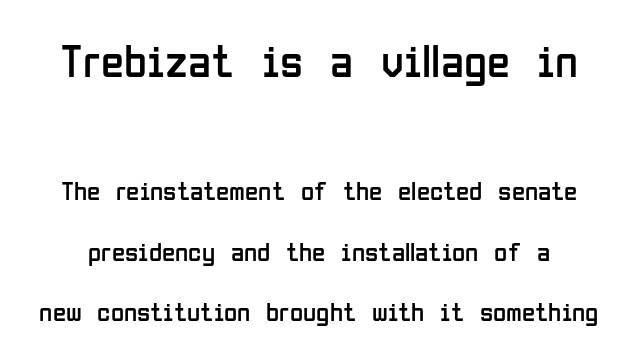
The image shows 47 px regular-weight, condensed sans-serif type, upright; set loose line spacing (2.23x), normal letter spacing, not underlined; the first (top) block is 1.74x larger; low stroke contrast and a medium x-height.
